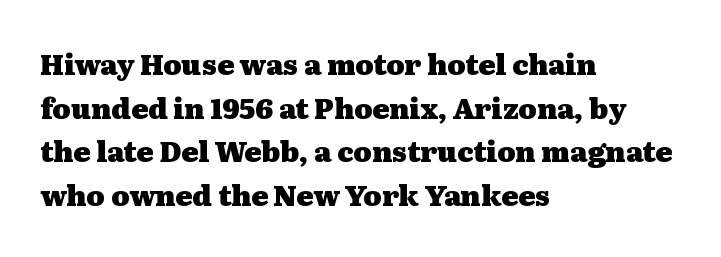
Q: Is the text bold? A: Yes.
Q: Is the text italic (slanted)? A: No, it is upright.
Q: Is the typeface a serif or a sans-serif typeface? A: Serif.
Q: Is the text underlined? A: No.
Q: How is the paragraph aligned? A: Left-aligned.
Q: Is the spacing between letters normal or unusually wide? A: Normal.
Q: Is the spacing between lines tight, normal or loose? A: Normal.
Q: Width (condensed, normal, or wide)? A: Wide.
Q: Stroke contrast? A: Medium.
Q: x-height? A: Medium.
Q: Monospaced? A: No.
